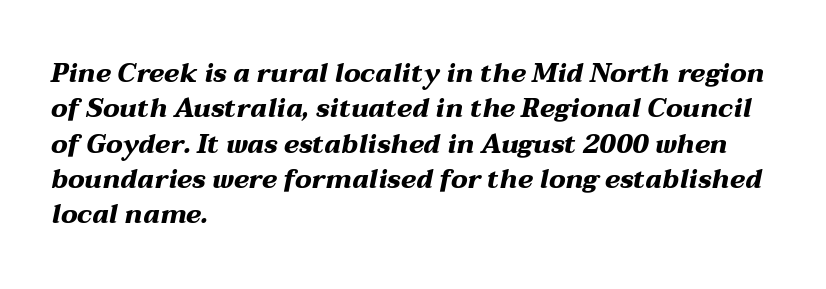
{"italic": "yes", "lean": "right", "slant_degrees": 12, "bold": "yes", "underline": "no", "align": "left", "line_spacing": "normal", "line_spacing_ratio": 1.36, "letter_spacing": "normal", "letter_spacing_em": 0.0, "glyph_px": 26}
